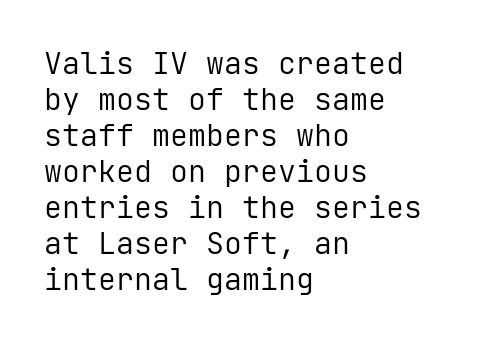
Words appear dense and cohesive because spacing is normal. Is there any slant? The stems are plumb. Stems here are at most as thick as an everyday book face. The space directly below the letters is spotless. The letters march in equal steps, a hallmark of fixed-pitch type.
